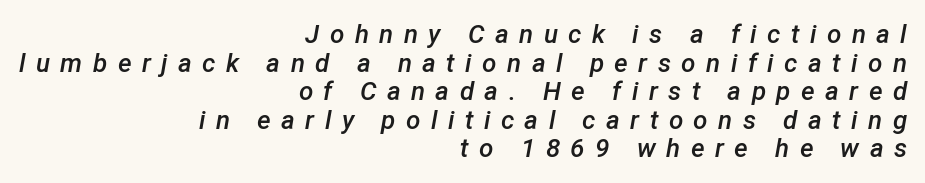
The image shows 26 px text type, italic (leaning right); set right-aligned, tight line spacing (1.1x), unusually wide letter spacing (+0.4 em), not underlined.
